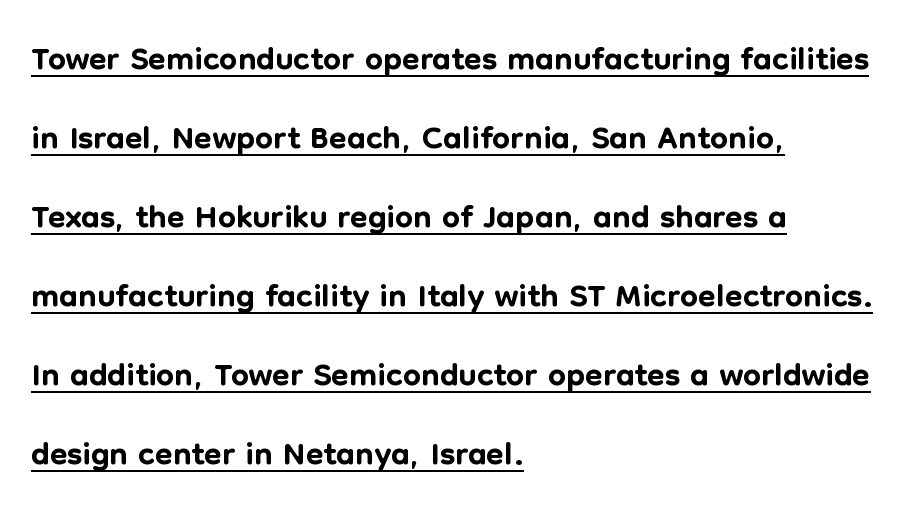
The image shows 51 px sans-serif type, upright; set left-aligned, normal line spacing (1.55x), normal letter spacing, underlined; low stroke contrast and a medium x-height.
